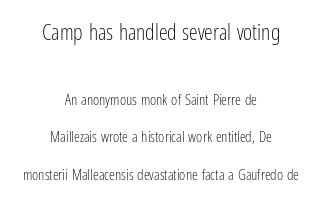
Letters rest on an invisible, unmarked baseline. Inter-character spacing is left at the font's built-in metrics. How would I describe the line gaps? Wide and relaxed. A light-to-regular cut is what we see here.
